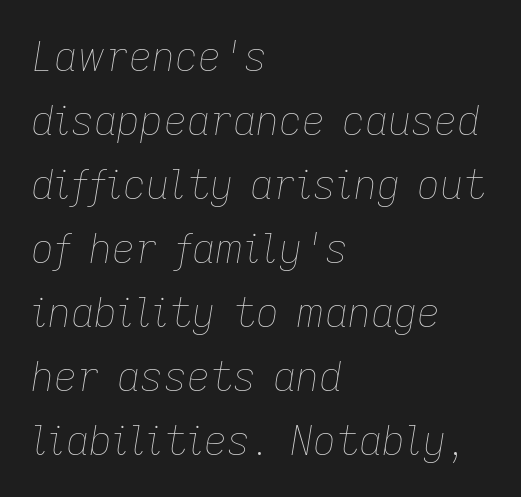
Q: Is the text bold? A: No.
Q: Is the text italic (slanted)? A: Yes, it leans right by about 9 degrees.
Q: Is the text underlined? A: No.
Q: How is the paragraph aligned? A: Left-aligned.
Q: Is the spacing between letters normal or unusually wide? A: Normal.
Q: Is the spacing between lines tight, normal or loose? A: Normal.
Q: Width (condensed, normal, or wide)? A: Normal.
Q: Stroke contrast? A: Low.
Q: x-height? A: Medium.
Q: Monospaced? A: No.
